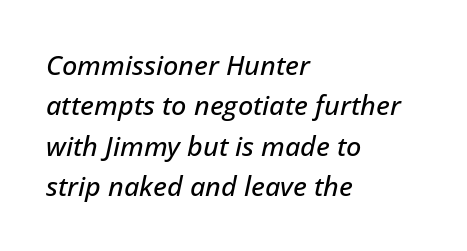
The image shows 27 px text type, italic (leaning right); set left-aligned, normal line spacing (1.5x), normal letter spacing, not underlined.
